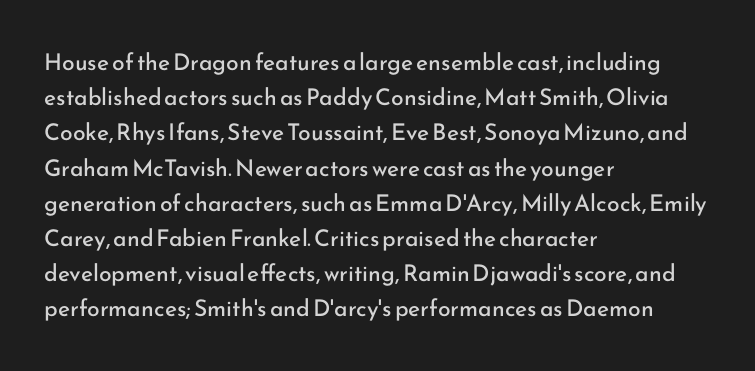
{"italic": "no", "bold": "no", "underline": "no", "align": "left", "line_spacing": "normal", "line_spacing_ratio": 1.53, "letter_spacing": "normal", "letter_spacing_em": 0.0, "glyph_px": 23}
